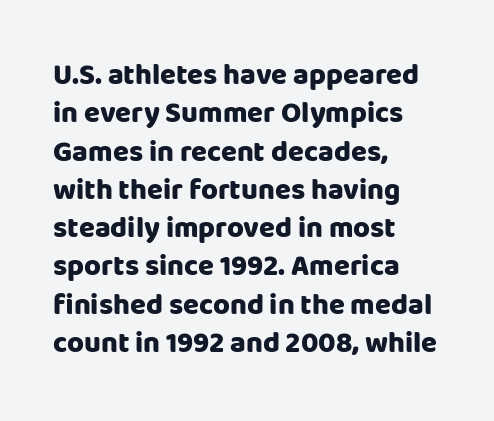
Q: Is the text bold? A: Yes.
Q: Is the text italic (slanted)? A: No, it is upright.
Q: Is the typeface a serif or a sans-serif typeface? A: Sans-serif.
Q: Is the text underlined? A: No.
Q: How is the paragraph aligned? A: Left-aligned.
Q: Is the spacing between letters normal or unusually wide? A: Normal.
Q: Is the spacing between lines tight, normal or loose? A: Normal.
Q: Width (condensed, normal, or wide)? A: Normal.
Q: Stroke contrast? A: Low.
Q: x-height? A: Large.
Q: Monospaced? A: No.
